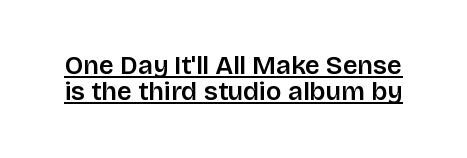
The image shows 26 px text type, upright; set tight line spacing (1.01x), normal letter spacing, underlined.
